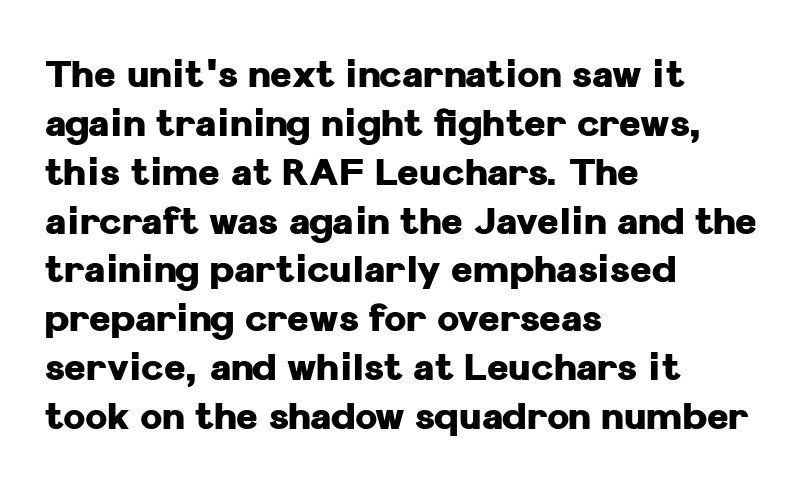
The image shows 37 px heavy sans-serif type, upright; set left-aligned, normal line spacing (1.32x), normal letter spacing, not underlined; low stroke contrast and a medium x-height.
